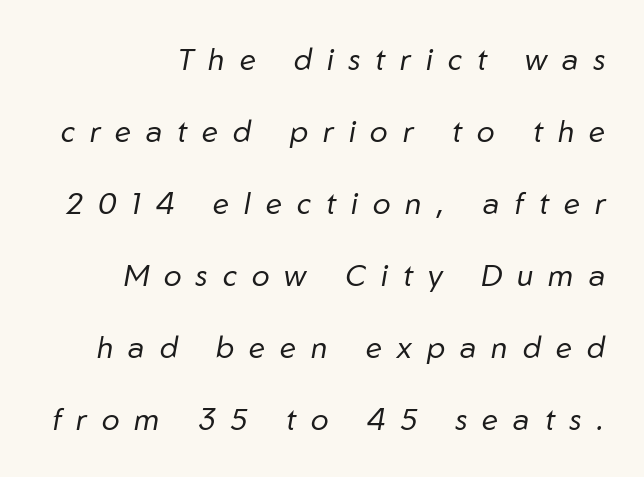
Q: Is the text bold? A: No.
Q: Is the text italic (slanted)? A: Yes, it leans right by about 10 degrees.
Q: Is the text underlined? A: No.
Q: How is the paragraph aligned? A: Right-aligned.
Q: Is the spacing between letters normal or unusually wide? A: Unusually wide.
Q: Is the spacing between lines tight, normal or loose? A: Loose.
Q: Width (condensed, normal, or wide)? A: Normal.
Q: Stroke contrast? A: Low.
Q: x-height? A: Medium.
Q: Monospaced? A: No.
